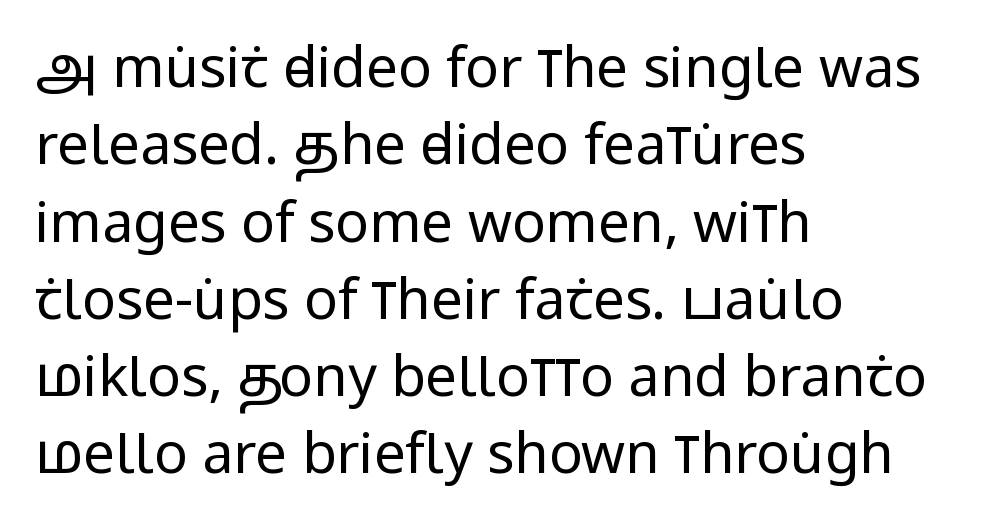
{"serif": "no", "italic": "no", "bold": "no", "weight": "regular", "width": "condensed", "stroke_contrast": "low", "x_height": "large", "monospaced": "no", "underline": "no", "align": "left", "line_spacing": "normal", "line_spacing_ratio": 1.38, "letter_spacing": "normal", "letter_spacing_em": 0.0, "glyph_px": 56}
